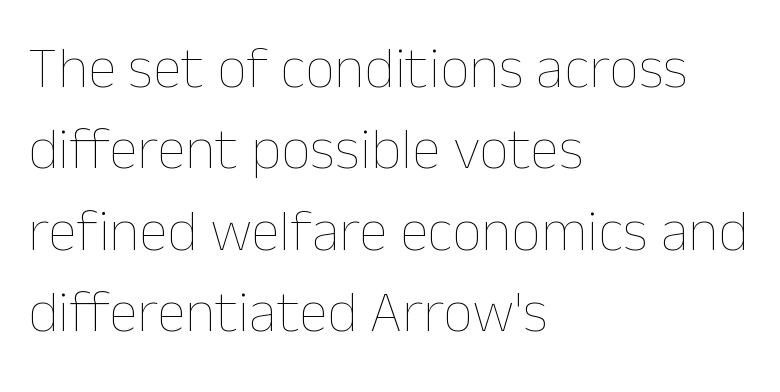
The image shows 59 px thin type, upright; set left-aligned, normal line spacing (1.38x), normal letter spacing, not underlined; low stroke contrast and a medium x-height.
